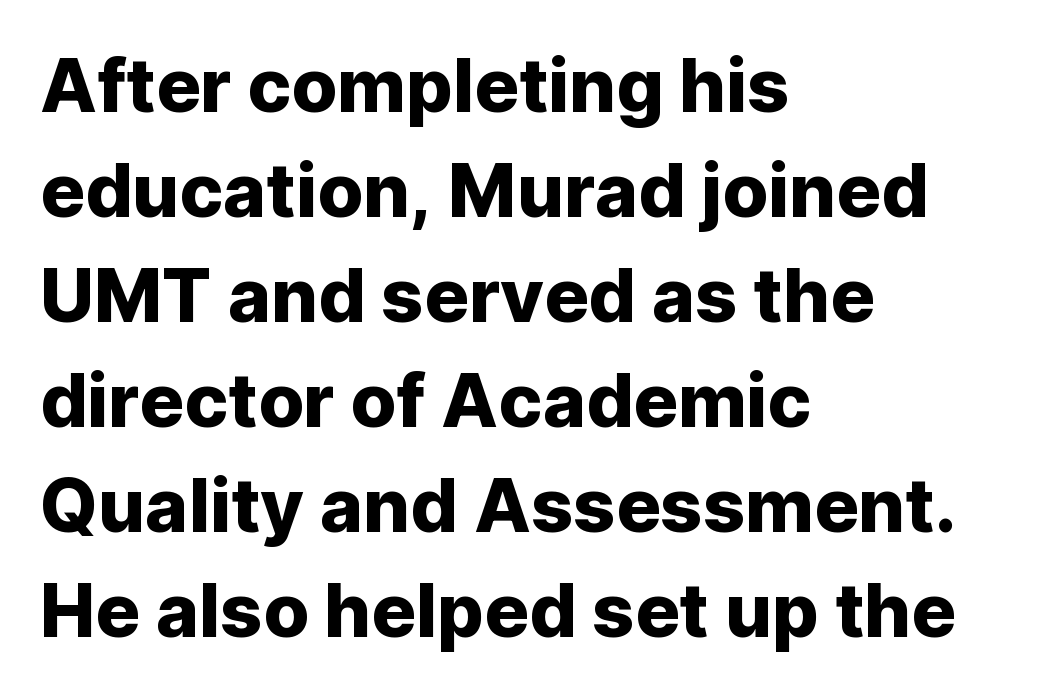
Q: Is the text italic (slanted)? A: No, it is upright.
Q: Is the typeface a serif or a sans-serif typeface? A: Sans-serif.
Q: Is the text underlined? A: No.
Q: How is the paragraph aligned? A: Left-aligned.
Q: Is the spacing between letters normal or unusually wide? A: Normal.
Q: Is the spacing between lines tight, normal or loose? A: Normal.
Q: Width (condensed, normal, or wide)? A: Normal.
Q: Stroke contrast? A: Low.
Q: x-height? A: Medium.
Q: Monospaced? A: No.
